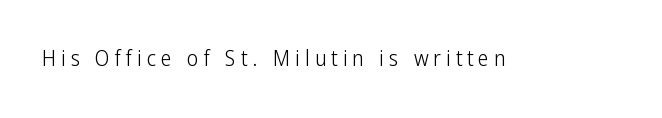
The image shows 22 px text type, upright; set unusually wide letter spacing (+0.22 em), not underlined.
